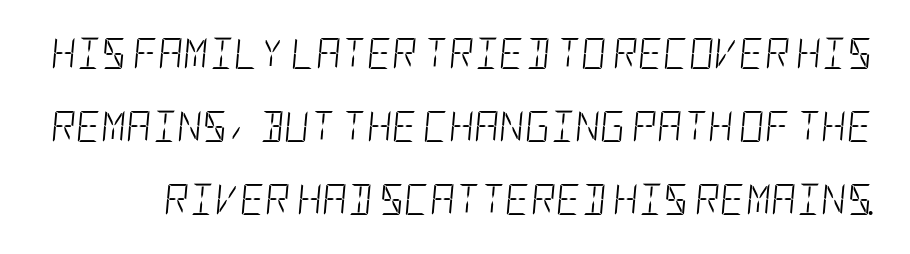
The image shows 31 px light, condensed type, italic (leaning right); set loose line spacing (2.36x), normal letter spacing, not underlined; low stroke contrast and a large x-height.
